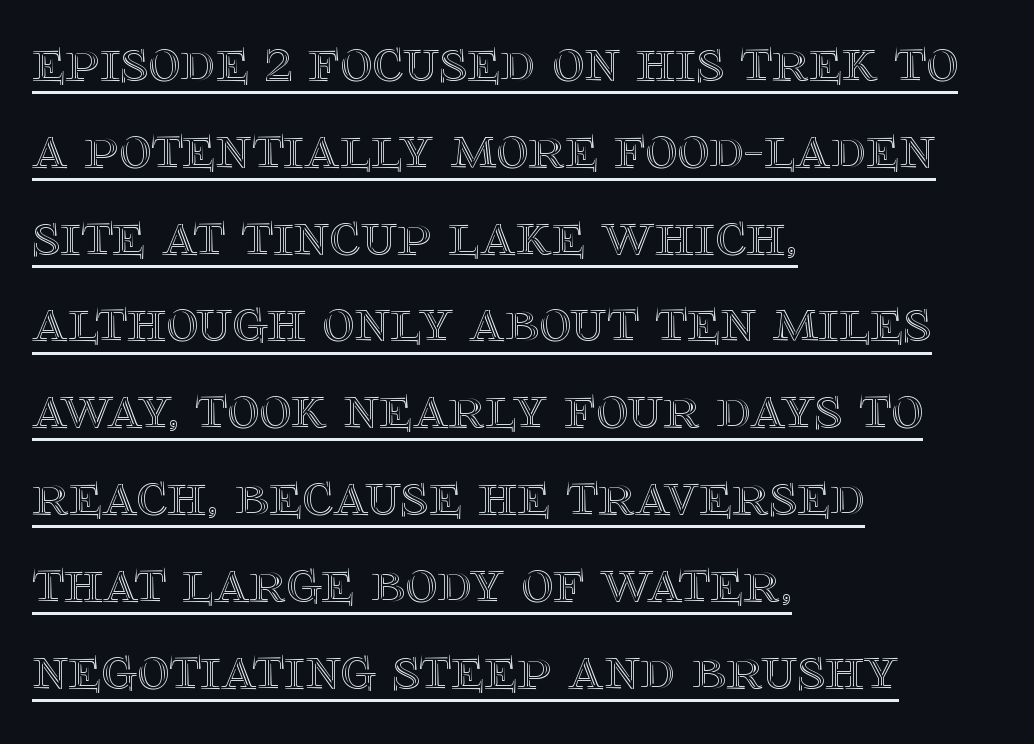
The image shows 62 px text type, upright; set left-aligned, normal line spacing (1.4x), normal letter spacing, underlined; a large x-height.
